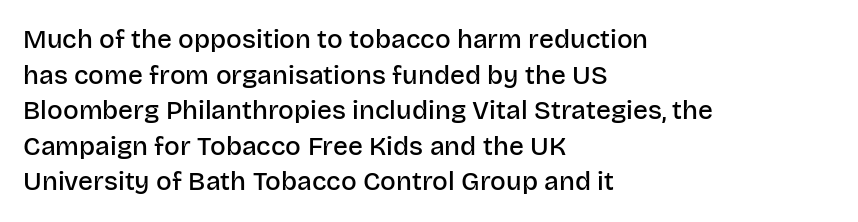
The letters sit at their default tracking, neither squeezed nor spread. Line starts are locked; line ends wander. These words are printed semibold, heavier than regular yet not bold. Does the lettering tilt? It doesn't — this is upright. Students, observe: this is what conventionally led text looks like. Type without underlining.
